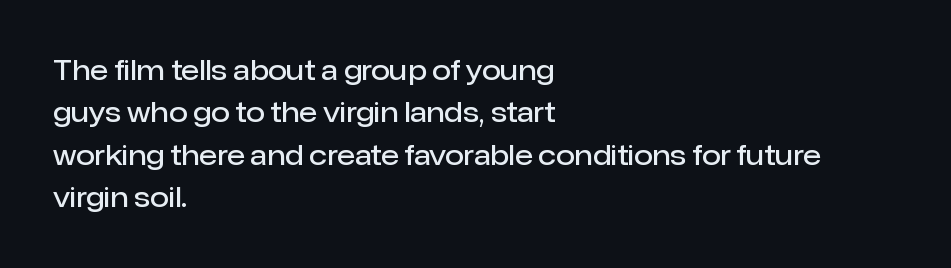
Caption: multi-line text, flush left, ragged right. Compared with typical body copy, the letter spacing here is the same. In terms of leading, this rendering sits right in the middle. Underlining? Definitely not there. How heavy is the stroke? Medium-heavy — a semibold, shy of bold. Style check: upright.
